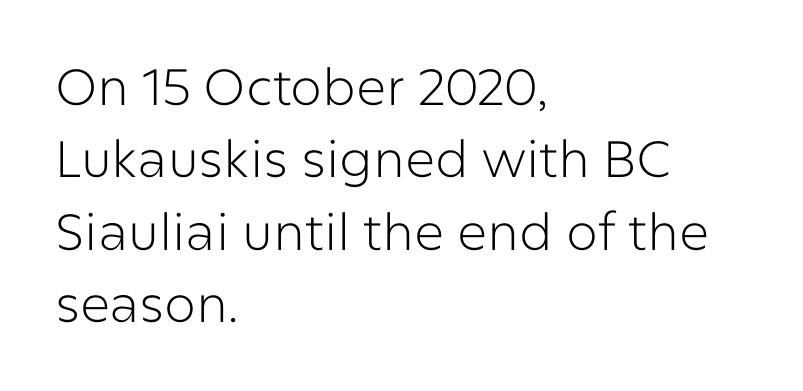
The image shows 51 px light sans-serif type, upright; set left-aligned, normal line spacing (1.42x), normal letter spacing, not underlined; low stroke contrast and a medium x-height.
